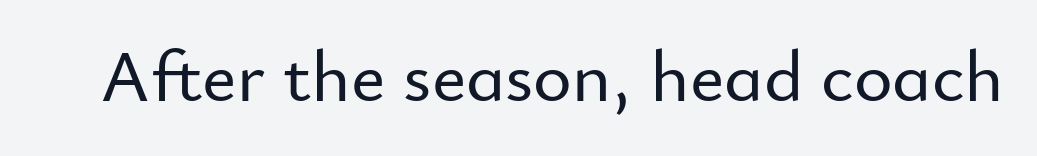
The image shows 74 px sans-serif type, upright; set normal letter spacing, not underlined; low stroke contrast and a small x-height.
